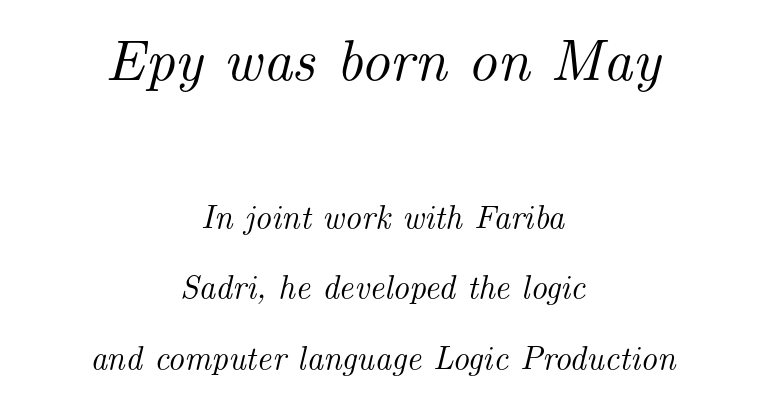
Q: Is the text italic (slanted)? A: Yes, it leans right by about 14 degrees.
Q: Is the typeface a serif or a sans-serif typeface? A: Serif.
Q: Is the text underlined? A: No.
Q: How is the paragraph aligned? A: Centered.
Q: Is the spacing between letters normal or unusually wide? A: Normal.
Q: Is the spacing between lines tight, normal or loose? A: Loose.
Q: Which block of text is set in a larger size, the first (top) or the second (bottom)? A: The first (top) one.
Q: Width (condensed, normal, or wide)? A: Normal.
Q: Stroke contrast? A: Medium.
Q: x-height? A: Small.
Q: Monospaced? A: No.
